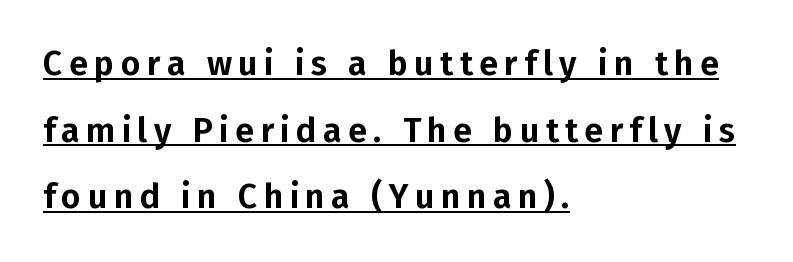
The image shows 34 px sans-serif type, upright; set left-aligned, loose line spacing (1.96x), underlined; low stroke contrast and a medium x-height.
